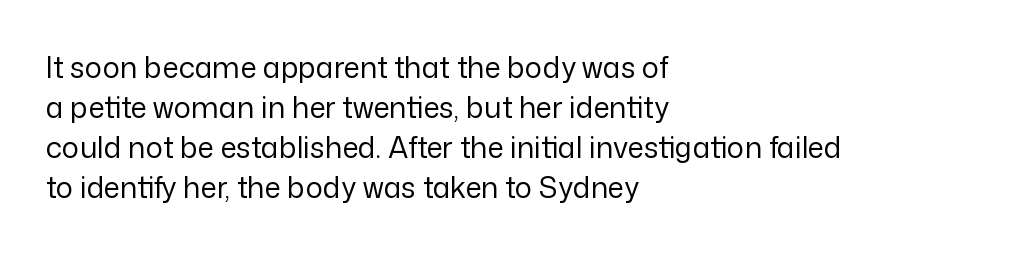
The glyphs in this specimen are sans serif. Here the designer chose a conventional face with non-uniform glyph widths. Stroke mass is kept to a normal reading level or below. The passage shown has conventional tracking throughout. Decoration check: the copy has no underline.
